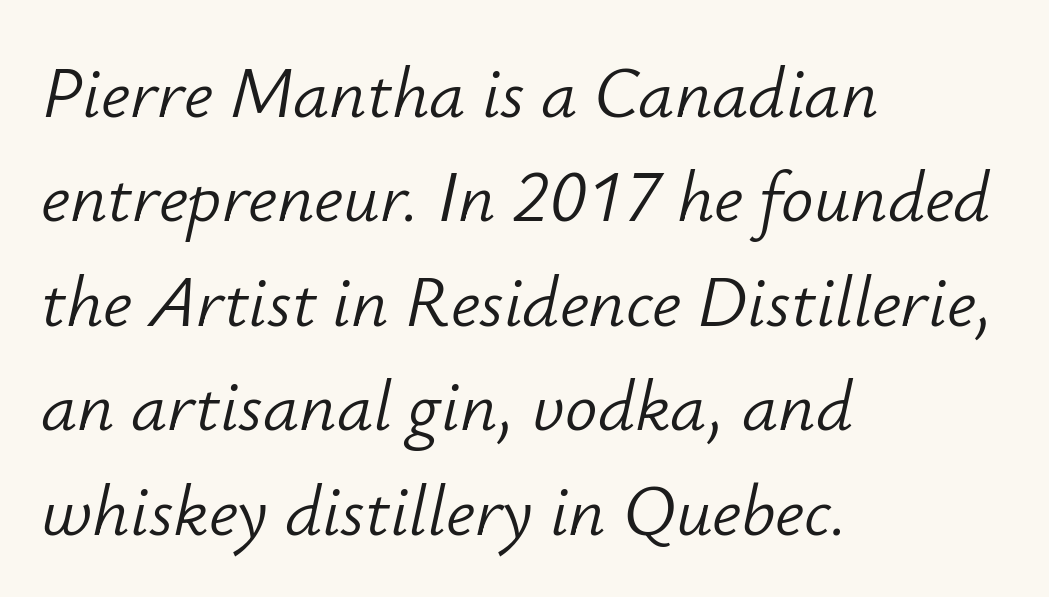
{"italic": "yes", "lean": "right", "slant_degrees": 12, "bold": "no", "weight": "light", "width": "normal", "stroke_contrast": "low", "x_height": "small", "monospaced": "no", "underline": "no", "align": "left", "line_spacing": "normal", "line_spacing_ratio": 1.45, "letter_spacing": "normal", "letter_spacing_em": 0.0, "glyph_px": 72}
